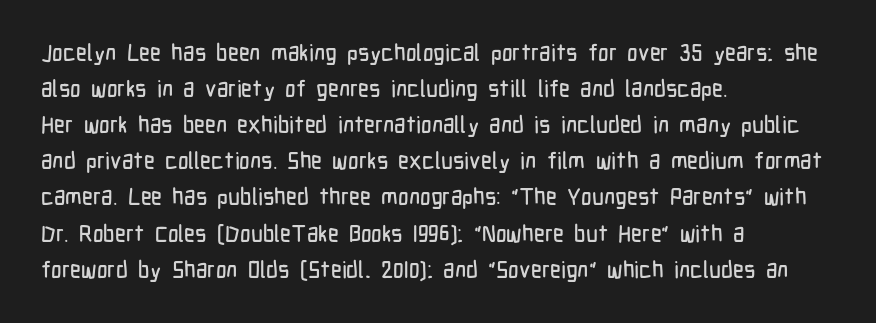
Q: Is the text italic (slanted)? A: No, it is upright.
Q: Is the text underlined? A: No.
Q: How is the paragraph aligned? A: Left-aligned.
Q: Is the spacing between letters normal or unusually wide? A: Normal.
Q: Is the spacing between lines tight, normal or loose? A: Normal.
